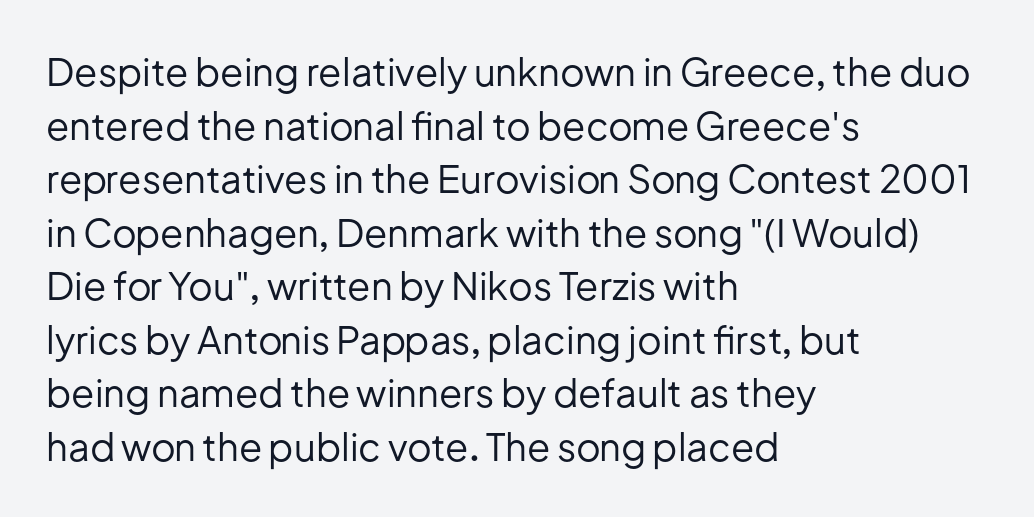
{"serif": "no", "italic": "no", "bold": "no", "weight": "regular", "width": "normal", "stroke_contrast": "low", "x_height": "medium", "monospaced": "no", "underline": "no", "align": "left", "line_spacing": "normal", "line_spacing_ratio": 1.41, "letter_spacing": "normal", "letter_spacing_em": 0.0, "glyph_px": 38}
